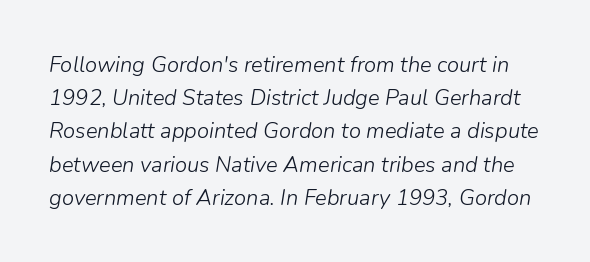
{"italic": "yes", "lean": "right", "slant_degrees": 9, "bold": "no", "underline": "no", "line_spacing": "normal", "line_spacing_ratio": 1.51, "letter_spacing": "normal", "letter_spacing_em": 0.0, "glyph_px": 22}
